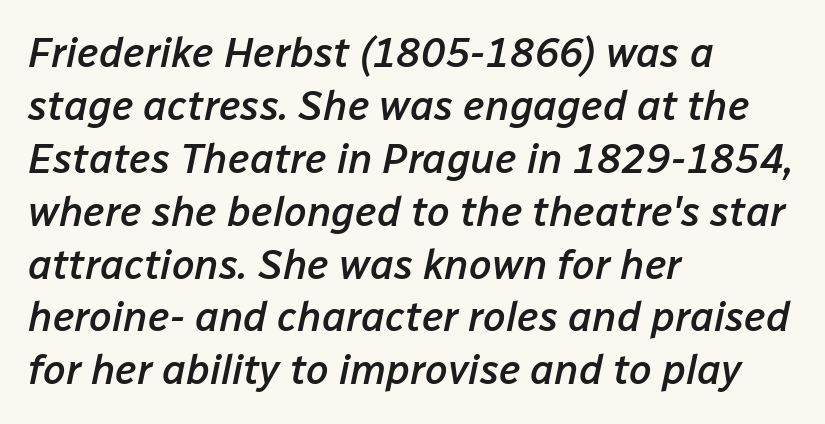
The passage shown has conventional tracking throughout. Strokes here are thickened, but only to semibold level. Observe the lean: these are italic letterforms. The compositor pushed each line to the left boundary.
